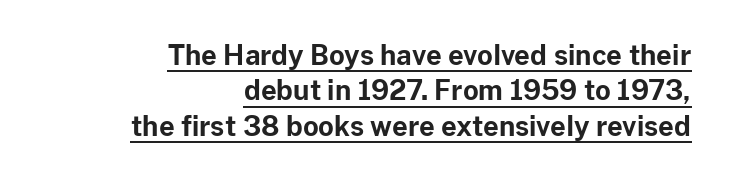
The image shows 27 px bold type, upright; set right-aligned, normal line spacing (1.31x), normal letter spacing, underlined.
